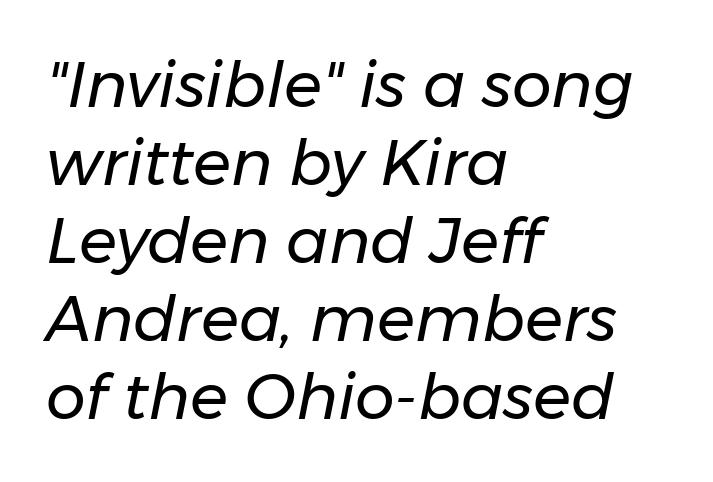
The letters sit at their default tracking, neither squeezed nor spread. The face used here is proportionally spaced, like ordinary book or web type. Type without underlining. No extra ink here — the face is not bold. Italic: yes, the glyphs are oblique.
